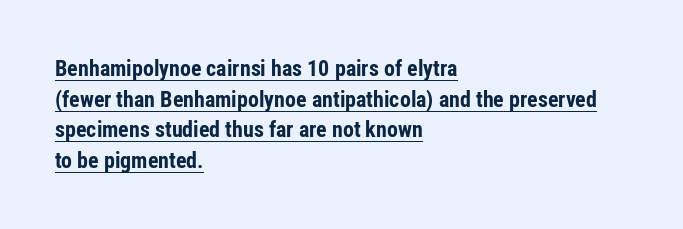
The image shows 22 px bold type, upright; set left-aligned, normal line spacing (1.39x), normal letter spacing, underlined.
